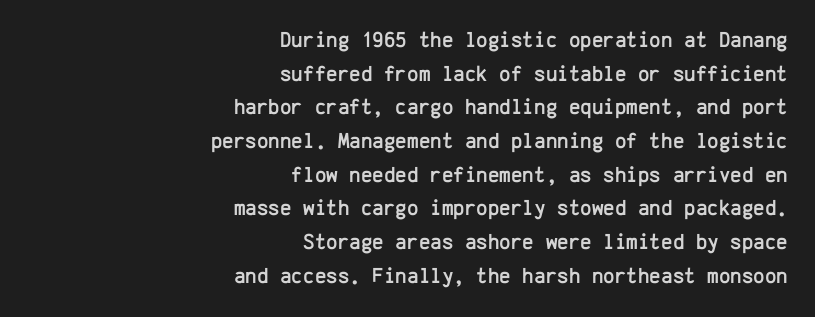
Q: Is the text italic (slanted)? A: No, it is upright.
Q: Is the text underlined? A: No.
Q: How is the paragraph aligned? A: Right-aligned.
Q: Is the spacing between letters normal or unusually wide? A: Normal.
Q: Is the spacing between lines tight, normal or loose? A: Normal.
